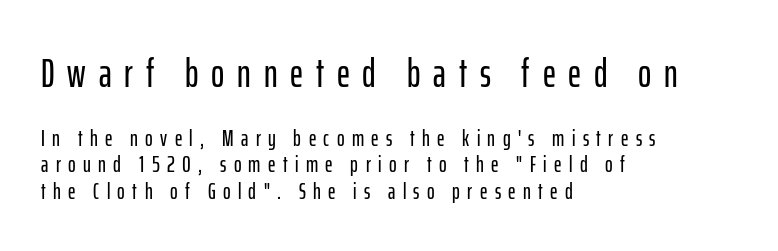
The composition opens big and finishes small. Check the space under the baseline: it is left empty. There is plenty of visible air inserted between adjacent glyphs. Proportional: the letters do not fall into vertical columns.
